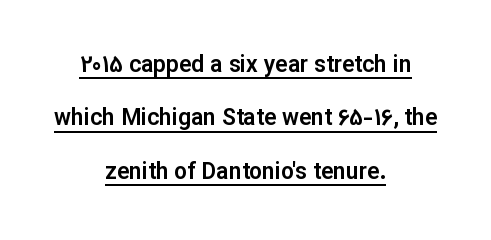
Quick note: underline on. Vertically, the passage feels expansive, rows floating well apart. Is the letter spacing exaggerated? No — it looks like the ordinary default. Posture: vertical. The typesetter chose a symmetrical, centered arrangement here.
